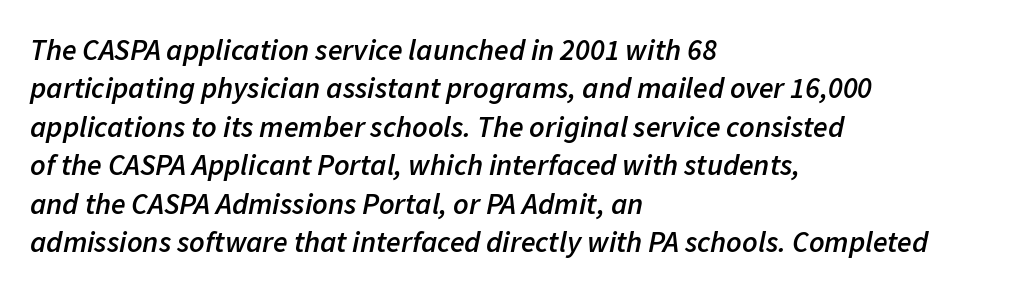
These lines keep a tight, regular rhythm from letter to letter. Check under the words: just untouched page. Each line starts at the same left margin while the right side varies. Do the characters align in a grid? No, the font is proportional. Every letter is mildly thick-stroked: semibold rather than bold. The specimen reads as italic at a glance.
